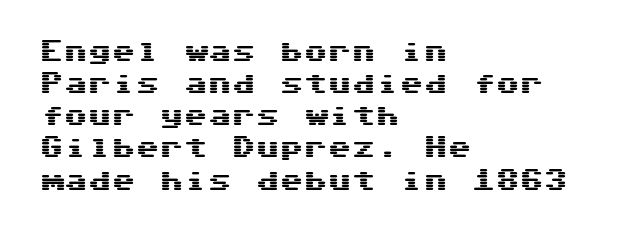
{"italic": "no", "underline": "no", "align": "left", "line_spacing": "normal", "line_spacing_ratio": 1.34, "letter_spacing": "normal", "letter_spacing_em": 0.0, "glyph_px": 24}
